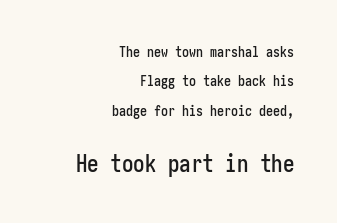
{"italic": "no", "underline": "no", "align": "right", "line_spacing": "loose", "line_spacing_ratio": 2.09, "letter_spacing": "normal", "letter_spacing_em": 0.0, "larger_block": "second", "size_ratio": 1.64, "glyph_px": 23}
